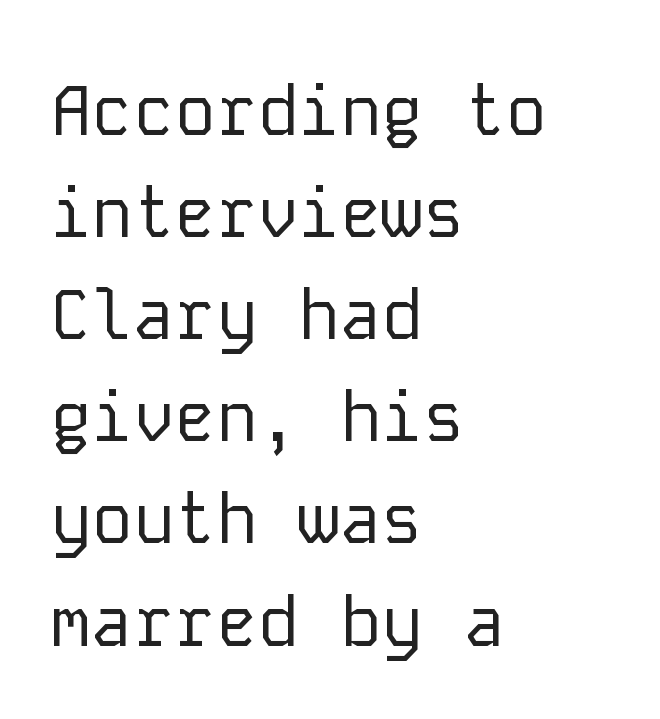
{"serif": "no", "italic": "no", "bold": "no", "weight": "regular", "width": "normal", "stroke_contrast": "low", "x_height": "medium", "monospaced": "yes", "underline": "no", "align": "left", "line_spacing": "normal", "line_spacing_ratio": 1.48, "letter_spacing": "normal", "letter_spacing_em": 0.0, "glyph_px": 69}
